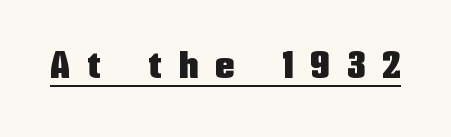
Notice how a bar underscores the lettering throughout. Do the letters lean? They stand straight. Serif or sans? Sans — the stroke terminals are bare. Spacing verdict: proportional, widths tailored to each character.
